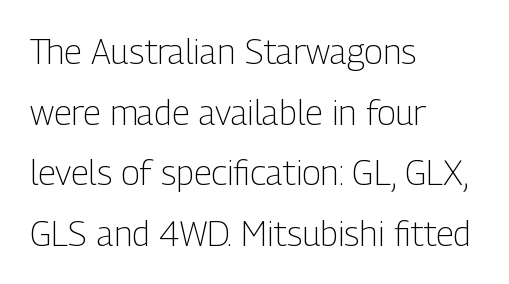
These lines stack with their left ends in a neat column. A sans-serif font was chosen for this passage. Style check: upright. This sample uses plain, unmodified letter spacing.
